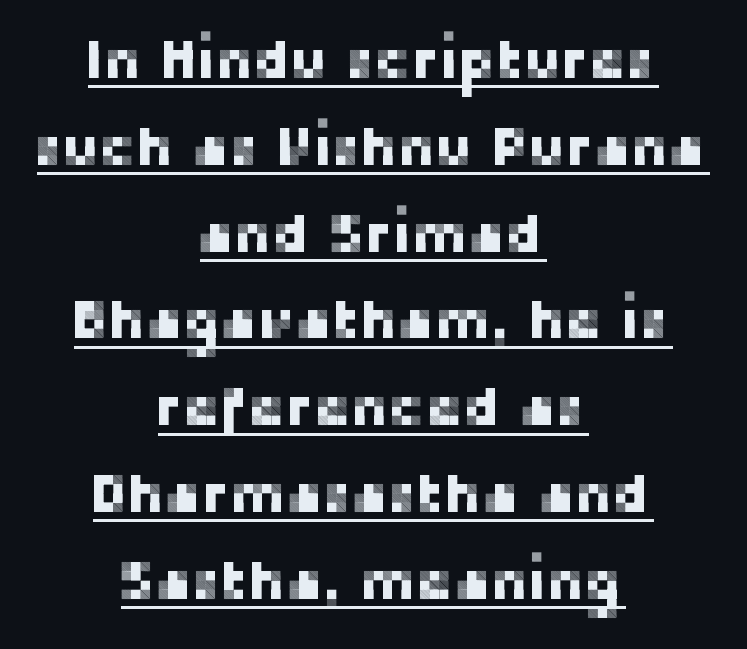
{"serif": "no", "italic": "no", "width": "normal", "stroke_contrast": "low", "x_height": "medium", "monospaced": "no", "underline": "yes", "align": "center", "line_spacing": "normal", "line_spacing_ratio": 1.55, "letter_spacing": "normal", "letter_spacing_em": 0.0, "glyph_px": 56}
